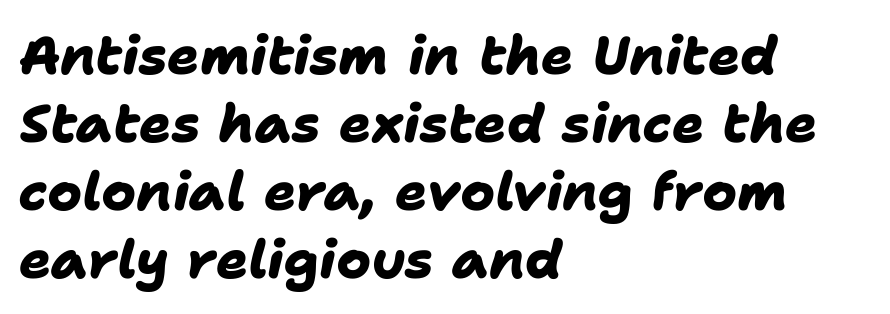
The image shows 53 px heavy sans-serif type; set left-aligned, normal line spacing (1.28x), normal letter spacing, not underlined; low stroke contrast and a medium x-height.
